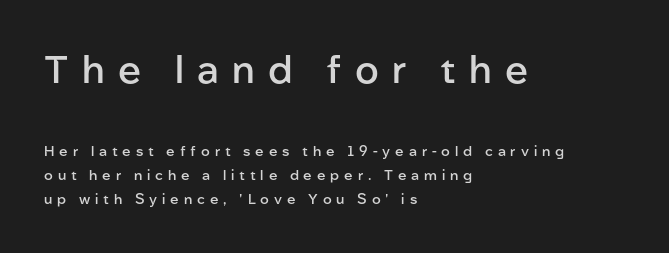
{"serif": "no", "italic": "no", "bold": "semi", "weight": "semibold", "width": "normal", "stroke_contrast": "low", "x_height": "medium", "monospaced": "no", "underline": "no", "align": "left", "line_spacing_ratio": 1.74, "letter_spacing": "wide", "letter_spacing_em": 0.35, "larger_block": "first", "size_ratio": 2.71, "glyph_px": 38}
